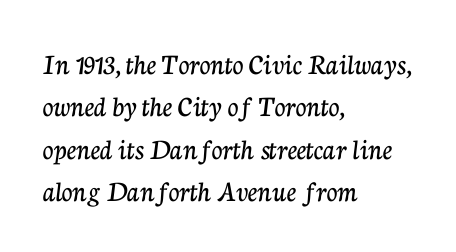
The image shows 30 px serif type; set left-aligned, normal line spacing (1.41x), normal letter spacing, not underlined; low stroke contrast and a medium x-height.
